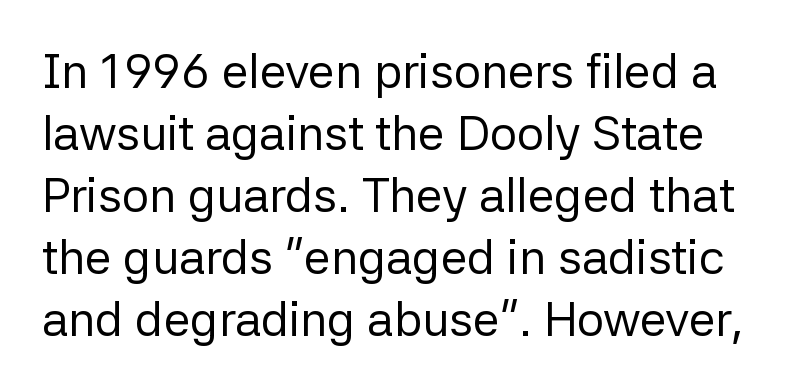
The image shows 48 px regular-weight sans-serif type, upright; set normal line spacing (1.29x), normal letter spacing, not underlined; low stroke contrast and a medium x-height.
